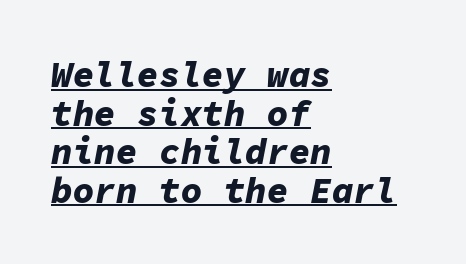
The designer dialed line spacing down below the default. Honestly, the letter spacing is just normal — you wouldn't notice it. Teacher's note: observe the even left margin — that is flush-left alignment. The rendered words wear a rule along their underside. Summary of weight: heavy, a full bold.
